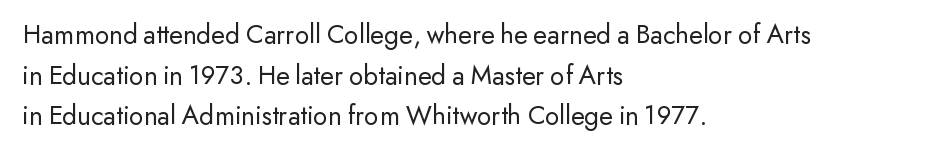
The image shows 28 px regular-weight sans-serif type, upright; set left-aligned, normal line spacing (1.45x), normal letter spacing, not underlined; low stroke contrast and a small x-height.
